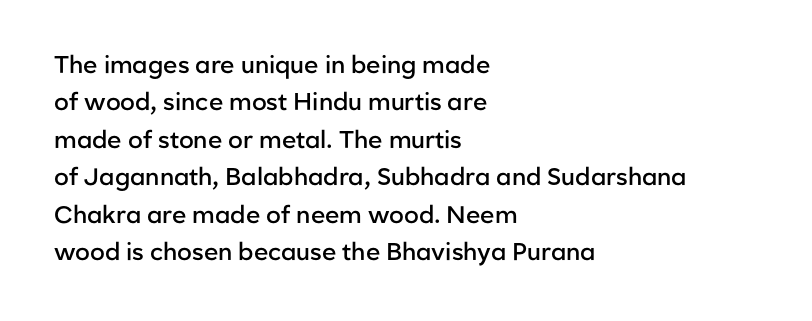
Q: Is the text bold? A: Semi-bold.
Q: Is the text italic (slanted)? A: No, it is upright.
Q: Is the text underlined? A: No.
Q: How is the paragraph aligned? A: Left-aligned.
Q: Is the spacing between letters normal or unusually wide? A: Normal.
Q: Is the spacing between lines tight, normal or loose? A: Normal.
